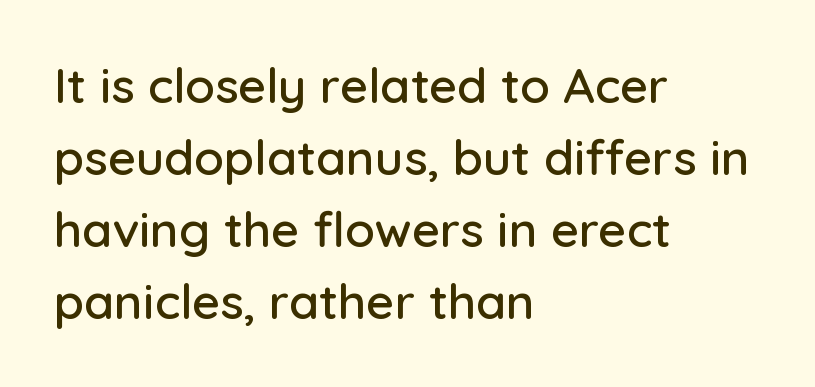
When letters stand straight like this, we call the style roman or upright. The rendering uses natural spacing where letterforms have individual widths. Short and long lines alike share a common starting point at left. The font family rendered here belongs to the sans-serif group. Here the glyphs are tracked normally, forming tight word shapes. Honestly, there is no underline to notice here at all.
